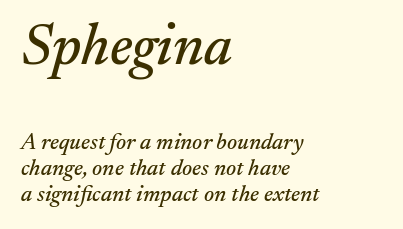
Which chunk is bigger? The first one — the top block dwarfs the bottom. Would a proofreader flag this as italicized? Yes. Each letter keeps its own natural width here, so spacing adapts to shape. Casual observation: everything's shoved over to the left. The letterforms sit shoulder to shoulder at normal distance. The text was rendered using a seriffed face with decorative stroke endings.
